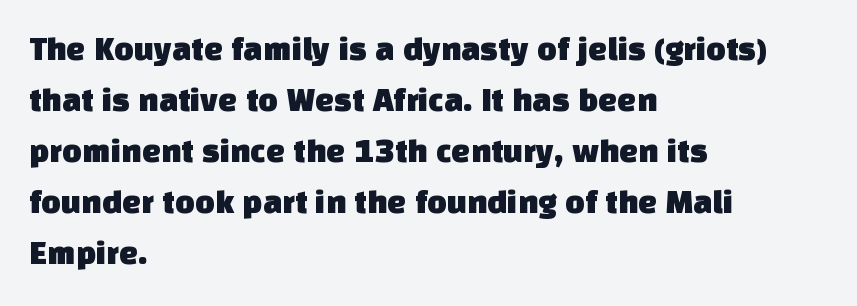
Q: Is the typeface a serif or a sans-serif typeface? A: Sans-serif.
Q: Is the text underlined? A: No.
Q: How is the paragraph aligned? A: Left-aligned.
Q: Is the spacing between letters normal or unusually wide? A: Normal.
Q: Is the spacing between lines tight, normal or loose? A: Normal.
Q: Width (condensed, normal, or wide)? A: Normal.
Q: Stroke contrast? A: Low.
Q: x-height? A: Large.
Q: Monospaced? A: No.
